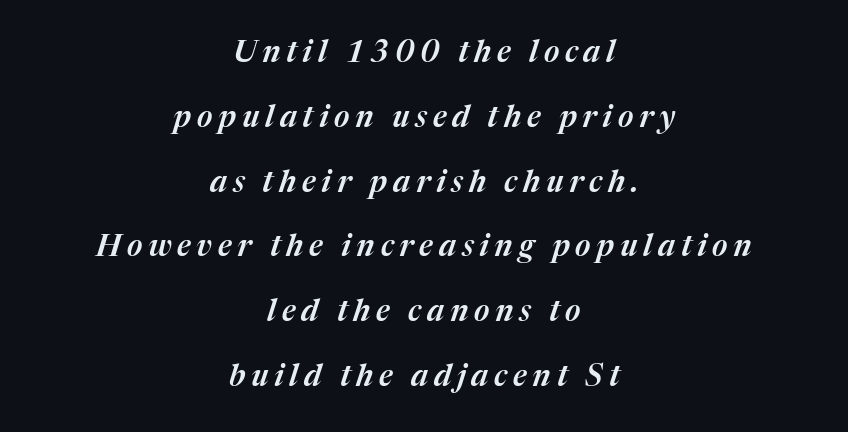
Q: Is the text italic (slanted)? A: Yes, it leans right by about 17 degrees.
Q: Is the text underlined? A: No.
Q: How is the paragraph aligned? A: Centered.
Q: Is the spacing between lines tight, normal or loose? A: Loose.
Q: Width (condensed, normal, or wide)? A: Normal.
Q: Stroke contrast? A: Medium.
Q: x-height? A: Medium.
Q: Monospaced? A: No.
